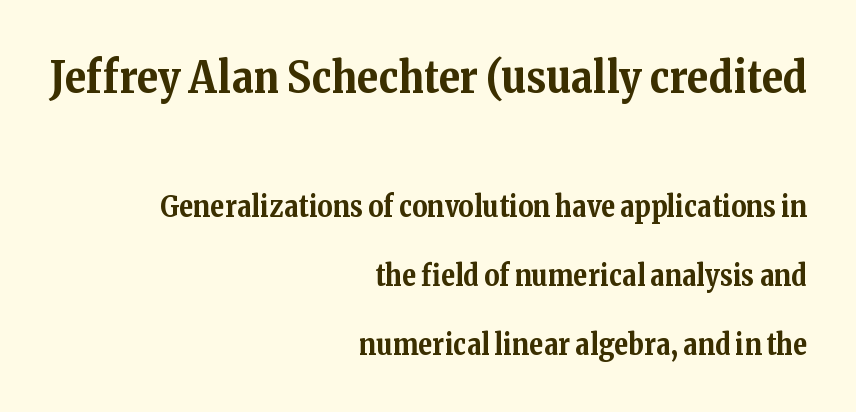
Q: Is the text bold? A: Yes.
Q: Is the text italic (slanted)? A: No, it is upright.
Q: Is the typeface a serif or a sans-serif typeface? A: Serif.
Q: Is the text underlined? A: No.
Q: How is the paragraph aligned? A: Right-aligned.
Q: Is the spacing between letters normal or unusually wide? A: Normal.
Q: Is the spacing between lines tight, normal or loose? A: Loose.
Q: Which block of text is set in a larger size, the first (top) or the second (bottom)? A: The first (top) one.
Q: Width (condensed, normal, or wide)? A: Normal.
Q: Stroke contrast? A: Medium.
Q: x-height? A: Medium.
Q: Monospaced? A: No.
